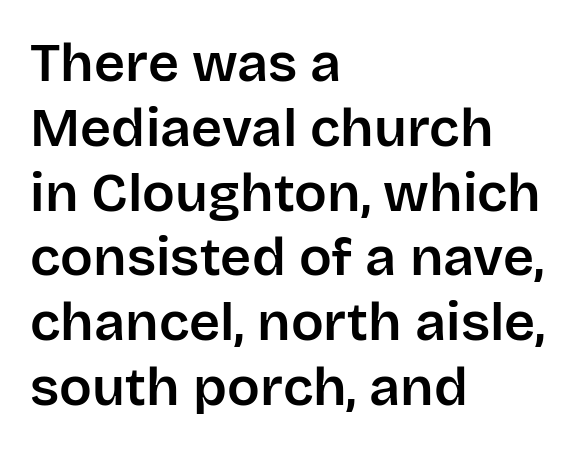
Every stem runs plumb, perpendicular to the baseline. Descender tails drop into unmarked territory. A typesetter would call this proportional, since set widths differ per character. The gaps between neighbouring characters are ordinary and unremarkable. The passage is arranged the way most books set body copy — flush left.
